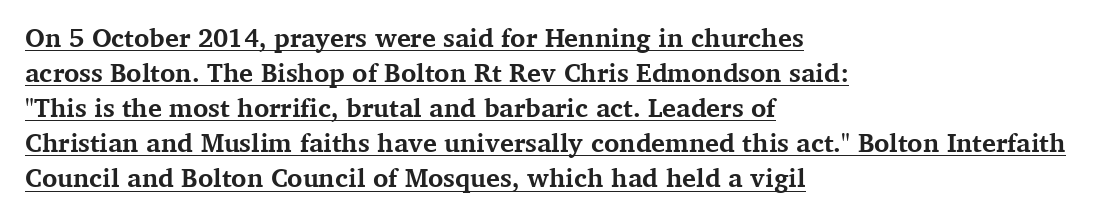
The image shows 26 px bold type, upright; set left-aligned, normal line spacing (1.35x), normal letter spacing, underlined.
